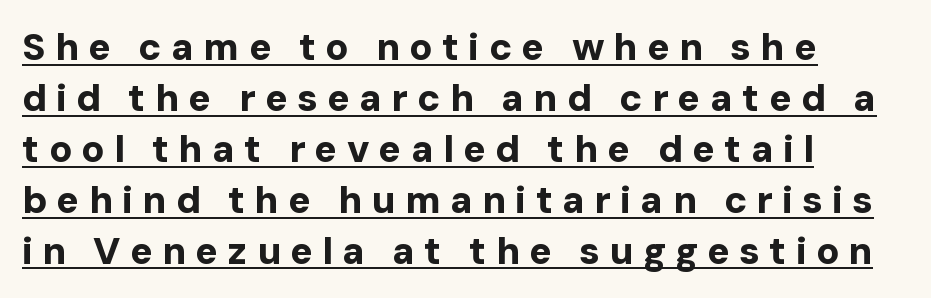
{"serif": "no", "italic": "no", "bold": "yes", "weight": "bold", "width": "normal", "stroke_contrast": "low", "x_height": "medium", "monospaced": "no", "underline": "yes", "align": "left", "line_spacing": "normal", "line_spacing_ratio": 1.34, "letter_spacing": "wide", "letter_spacing_em": 0.24, "glyph_px": 38}
